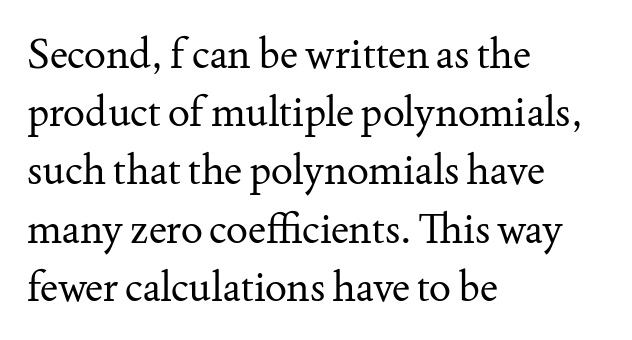
The image shows 41 px regular-weight serif type, upright; set left-aligned, normal line spacing (1.42x), normal letter spacing, not underlined; medium stroke contrast and a small x-height.
